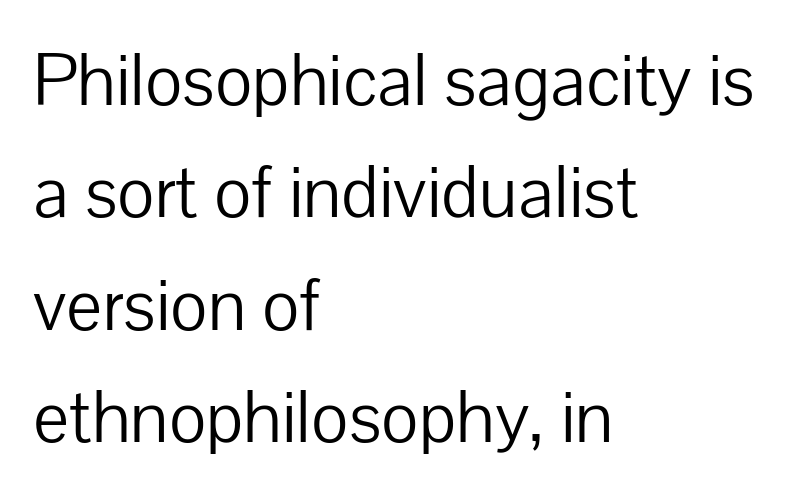
The image shows 72 px light sans-serif type, upright; set left-aligned, normal line spacing (1.56x), normal letter spacing, not underlined; low stroke contrast and a medium x-height.
